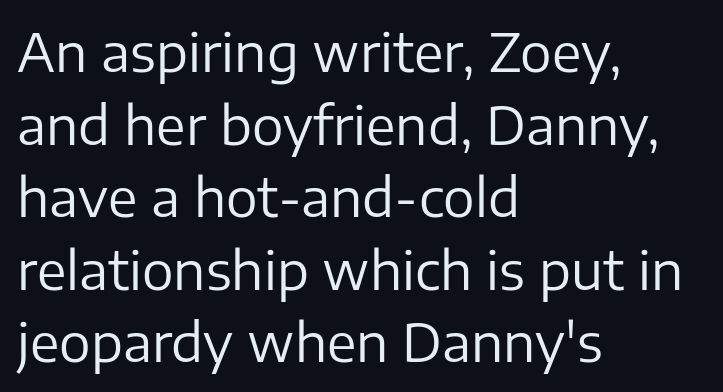
The image shows 53 px regular-weight sans-serif type, upright; set left-aligned, normal line spacing (1.37x), normal letter spacing, not underlined; low stroke contrast and a medium x-height.
